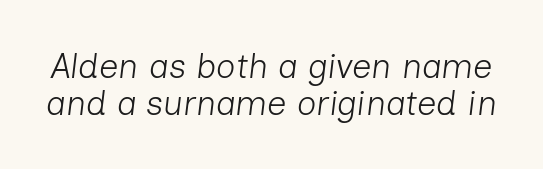
Q: Is the text bold? A: No.
Q: Is the text italic (slanted)? A: Yes, it leans right by about 7 degrees.
Q: Is the text underlined? A: No.
Q: Is the spacing between letters normal or unusually wide? A: Normal.
Q: Is the spacing between lines tight, normal or loose? A: Tight.
Q: Width (condensed, normal, or wide)? A: Normal.
Q: Stroke contrast? A: Low.
Q: x-height? A: Medium.
Q: Monospaced? A: No.
